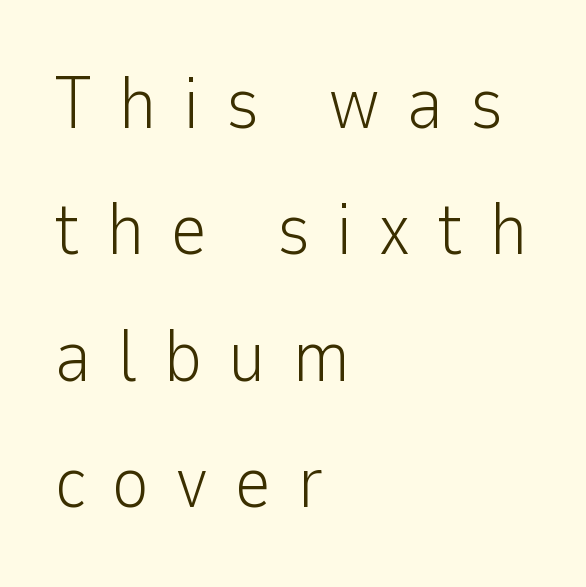
{"serif": "no", "italic": "no", "bold": "no", "weight": "light", "width": "normal", "stroke_contrast": "low", "x_height": "medium", "monospaced": "no", "underline": "no", "align": "left", "line_spacing_ratio": 1.73, "letter_spacing": "wide", "letter_spacing_em": 0.35, "glyph_px": 73}
